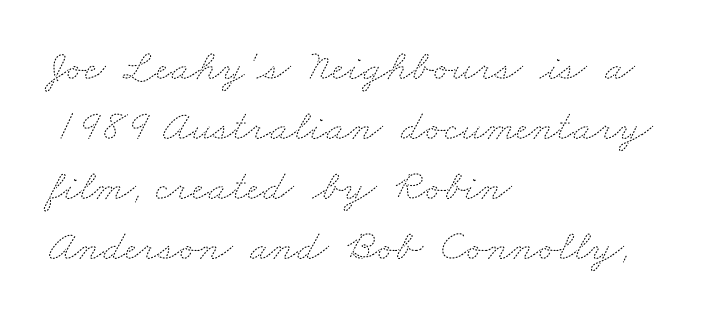
The image shows 44 px thin, wide type; set left-aligned, normal line spacing (1.36x), normal letter spacing, not underlined; medium stroke contrast and a small x-height.
